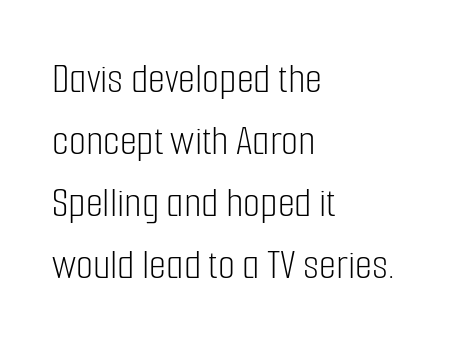
{"serif": "no", "italic": "no", "bold": "no", "weight": "light", "width": "condensed", "stroke_contrast": "low", "x_height": "medium", "monospaced": "no", "underline": "no", "align": "left", "line_spacing": "normal", "line_spacing_ratio": 1.41, "letter_spacing": "normal", "letter_spacing_em": 0.0, "glyph_px": 44}
